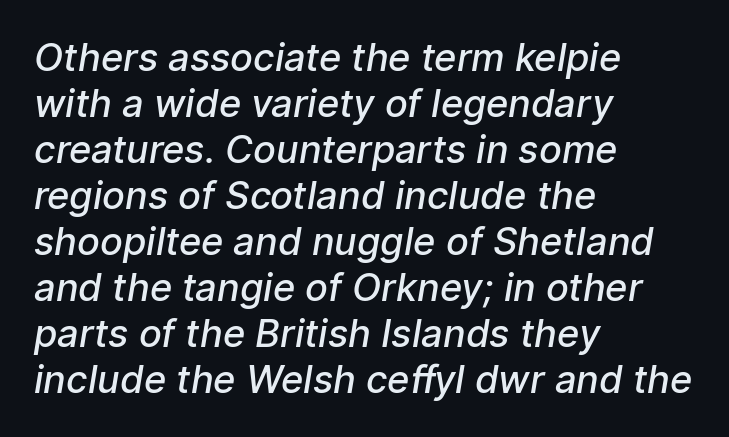
{"serif": "no", "bold": "semi", "weight": "semibold", "width": "normal", "stroke_contrast": "low", "x_height": "medium", "monospaced": "no", "underline": "no", "align": "left", "line_spacing_ratio": 1.21, "letter_spacing": "normal", "letter_spacing_em": 0.0, "glyph_px": 38}
